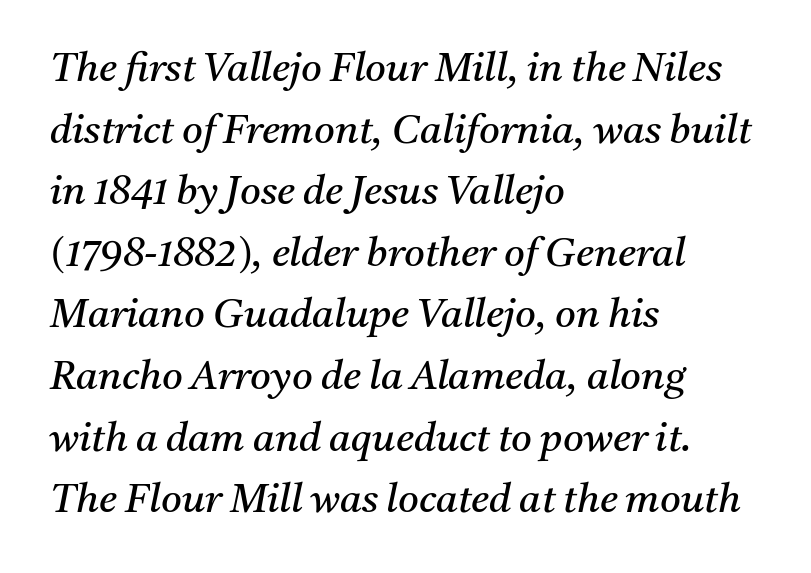
The image shows 40 px regular-weight serif type, italic (leaning right); set left-aligned, normal line spacing (1.54x), normal letter spacing, not underlined; medium stroke contrast and a medium x-height.
